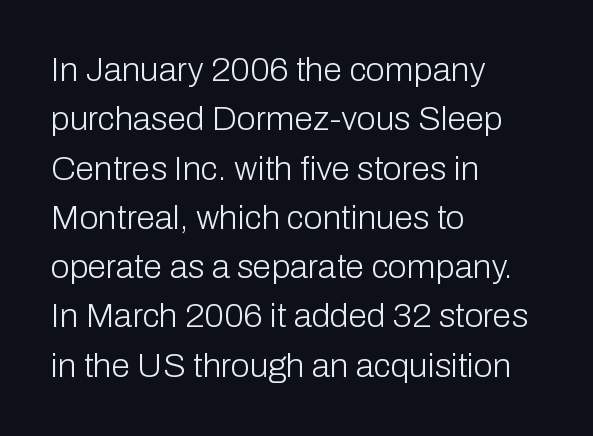
The image shows 34 px light sans-serif type, upright; set left-aligned, normal line spacing (1.45x), normal letter spacing, not underlined; low stroke contrast and a medium x-height.
